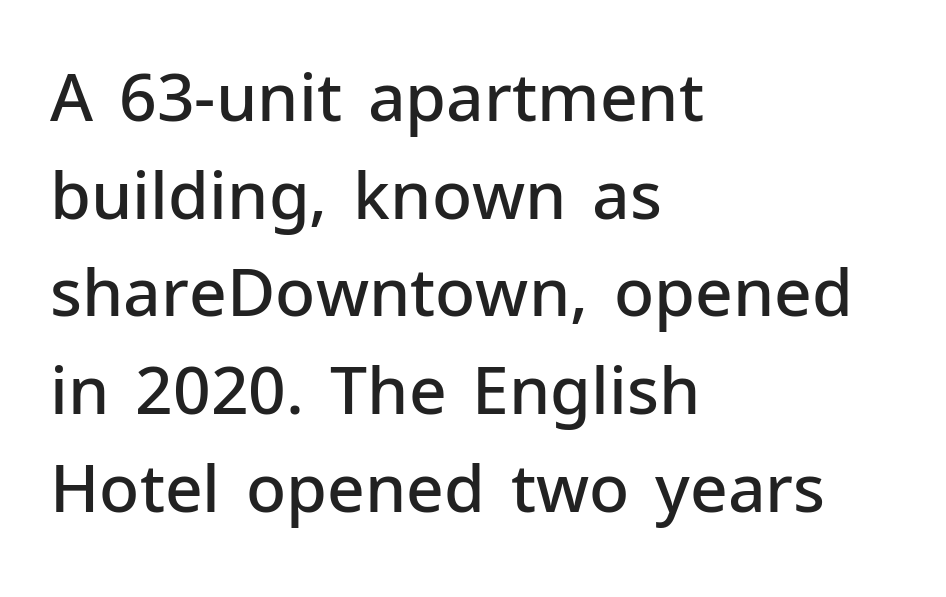
{"serif": "no", "italic": "no", "bold": "semi", "weight": "semibold", "width": "normal", "stroke_contrast": "low", "x_height": "medium", "monospaced": "no", "underline": "no", "align": "left", "line_spacing": "normal", "line_spacing_ratio": 1.48, "letter_spacing": "normal", "letter_spacing_em": 0.0, "glyph_px": 66}
